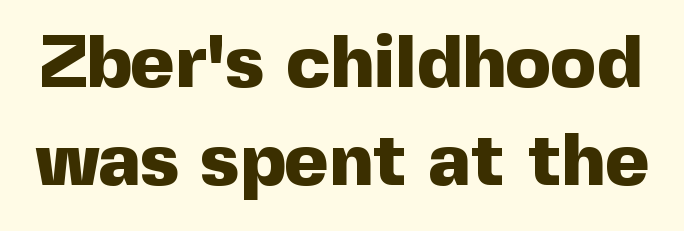
{"serif": "no", "italic": "no", "bold": "yes", "weight": "heavy", "width": "normal", "x_height": "medium", "monospaced": "no", "underline": "no", "line_spacing": "normal", "line_spacing_ratio": 1.31, "letter_spacing": "normal", "letter_spacing_em": 0.0, "glyph_px": 75}
